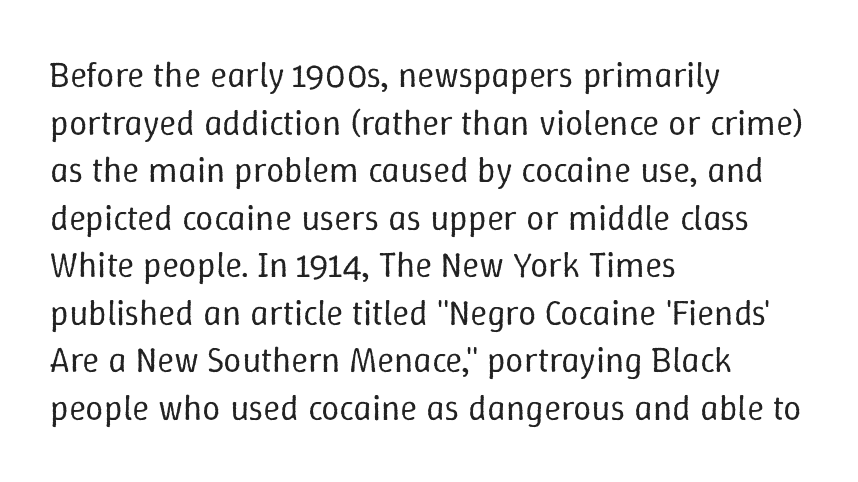
Q: Is the text bold? A: No.
Q: Is the text italic (slanted)? A: No, it is upright.
Q: Is the text underlined? A: No.
Q: How is the paragraph aligned? A: Left-aligned.
Q: Is the spacing between letters normal or unusually wide? A: Normal.
Q: Is the spacing between lines tight, normal or loose? A: Normal.
Q: Width (condensed, normal, or wide)? A: Normal.
Q: Stroke contrast? A: Low.
Q: x-height? A: Medium.
Q: Monospaced? A: No.
